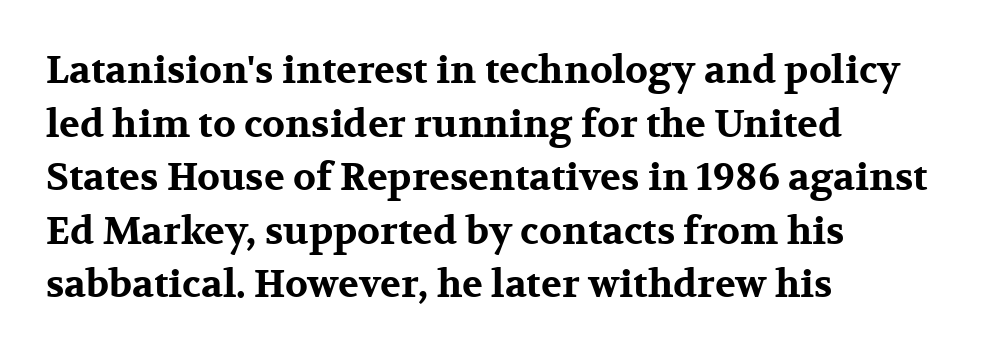
Q: Is the text bold? A: Yes.
Q: Is the text italic (slanted)? A: No, it is upright.
Q: Is the typeface a serif or a sans-serif typeface? A: Serif.
Q: Is the text underlined? A: No.
Q: How is the paragraph aligned? A: Left-aligned.
Q: Is the spacing between letters normal or unusually wide? A: Normal.
Q: Is the spacing between lines tight, normal or loose? A: Normal.
Q: Width (condensed, normal, or wide)? A: Wide.
Q: Stroke contrast? A: Medium.
Q: x-height? A: Medium.
Q: Monospaced? A: No.
